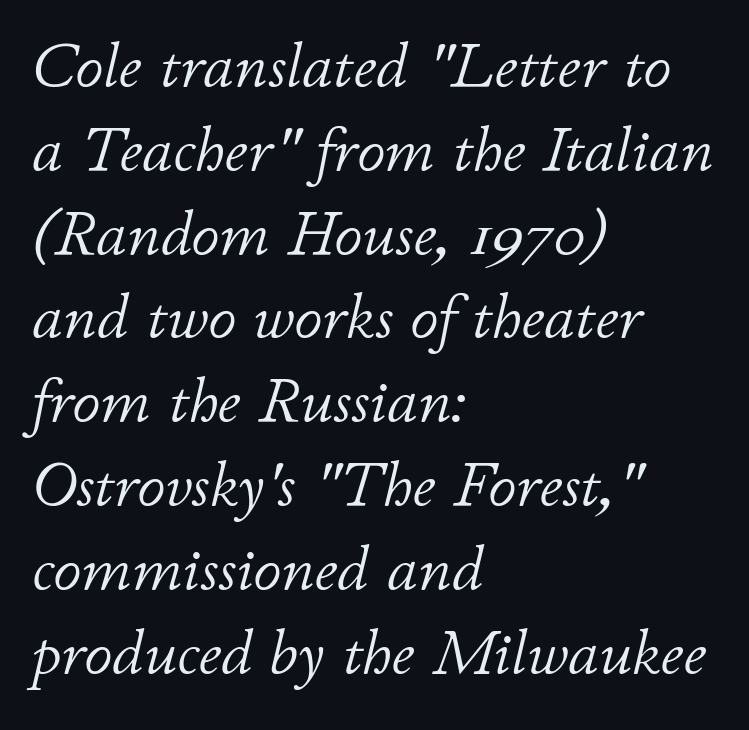
Q: Is the text bold? A: No.
Q: Is the text italic (slanted)? A: Yes, it leans right by about 11 degrees.
Q: Is the text underlined? A: No.
Q: How is the paragraph aligned? A: Left-aligned.
Q: Is the spacing between letters normal or unusually wide? A: Normal.
Q: Is the spacing between lines tight, normal or loose? A: Normal.
Q: Width (condensed, normal, or wide)? A: Normal.
Q: Stroke contrast? A: Low.
Q: x-height? A: Small.
Q: Monospaced? A: No.
